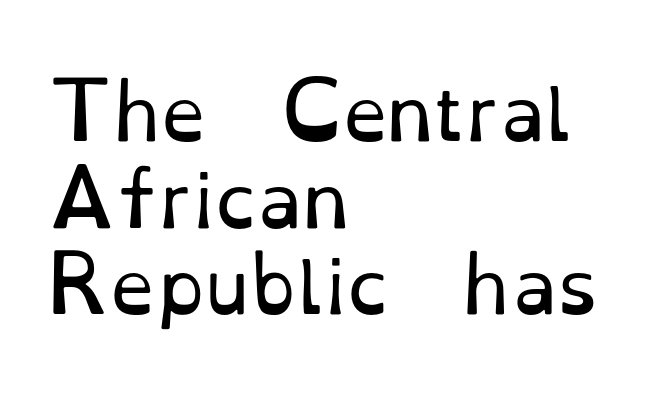
Is there any slant? The stems are plumb. Default kerning and tracking; the words read as compact shapes. A student would call this left alignment; a typographer would say flush left, rag right. Letters rest on an invisible, unmarked baseline. Varying glyph widths throughout — classic text-font behaviour.
